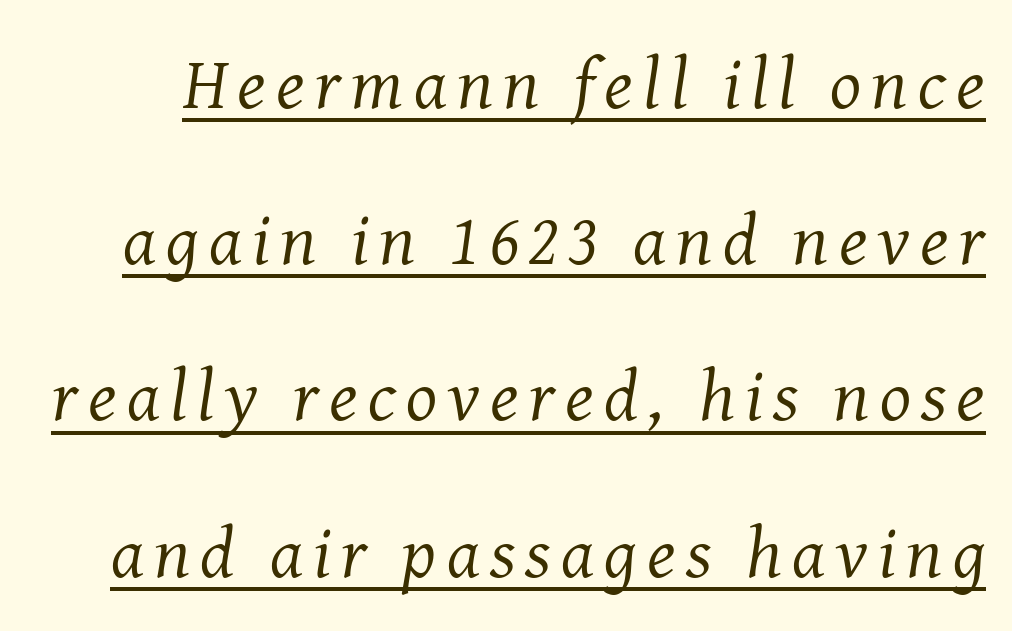
The image shows 73 px regular-weight serif type, italic (leaning right); set loose line spacing (2.14x), underlined; medium stroke contrast and a medium x-height.
